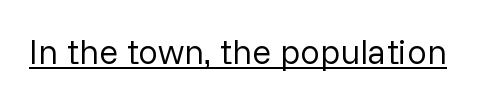
This sample uses an upright cut, with every glyph sitting square on the baseline. Do the characters align in a grid? No, the font is proportional. This is sans-serif lettering, the kind often seen on screens and signage. The type is set solid horizontally, with unmodified tracking. The cut favours lightness, reaching ordinary text weight at its darkest.
